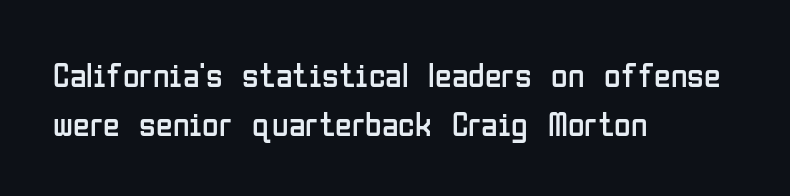
The image shows 34 px regular-weight, condensed sans-serif type, upright; set left-aligned, normal line spacing (1.43x), normal letter spacing, not underlined; low stroke contrast and a medium x-height.
